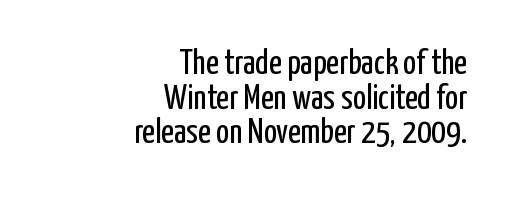
The image shows 35 px regular-weight, condensed sans-serif type, upright; set right-aligned, tight line spacing (0.99x), normal letter spacing, not underlined; low stroke contrast and a medium x-height.
